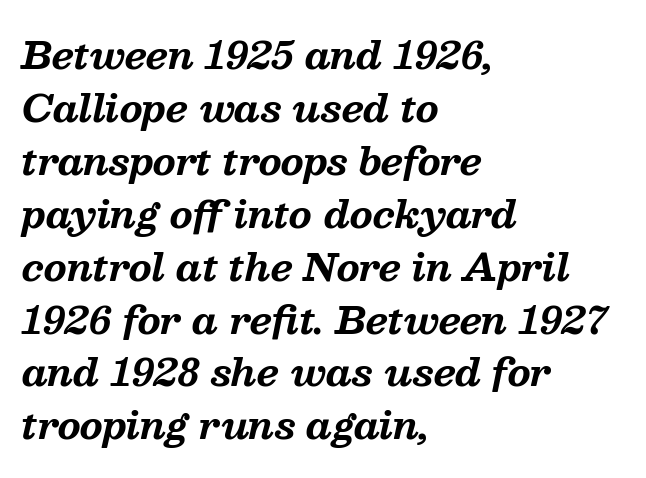
{"serif": "yes", "italic": "yes", "lean": "right", "slant_degrees": 13, "bold": "yes", "weight": "bold", "width": "normal", "stroke_contrast": "medium", "x_height": "medium", "monospaced": "no", "underline": "no", "align": "left", "line_spacing": "normal", "line_spacing_ratio": 1.43, "letter_spacing": "normal", "letter_spacing_em": 0.0, "glyph_px": 37}
